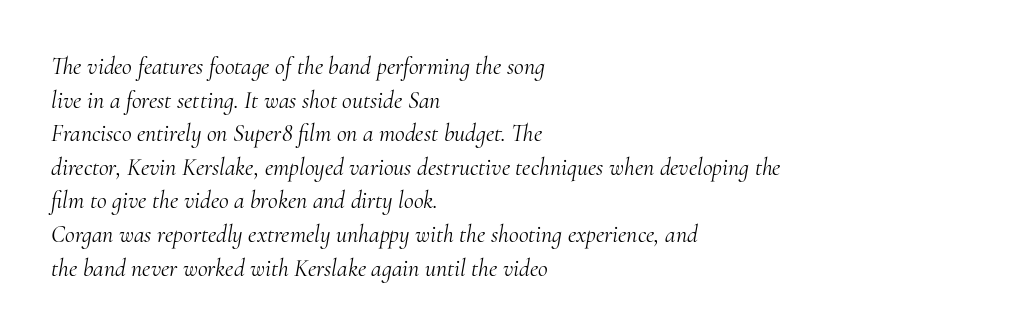
The image shows 24 px text type, italic (leaning right); set left-aligned, normal line spacing (1.4x), normal letter spacing, not underlined.
